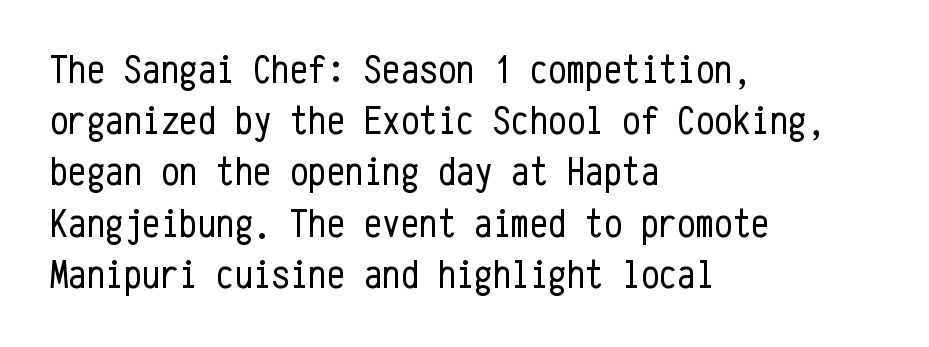
Q: Is the text bold? A: No.
Q: Is the text italic (slanted)? A: No, it is upright.
Q: Is the typeface a serif or a sans-serif typeface? A: Sans-serif.
Q: Is the text underlined? A: No.
Q: How is the paragraph aligned? A: Left-aligned.
Q: Is the spacing between letters normal or unusually wide? A: Normal.
Q: Is the spacing between lines tight, normal or loose? A: Normal.
Q: Width (condensed, normal, or wide)? A: Condensed.
Q: Stroke contrast? A: Low.
Q: x-height? A: Medium.
Q: Monospaced? A: Yes.
